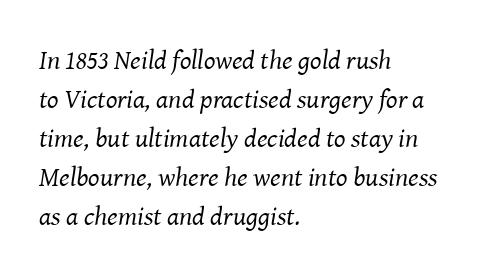
Q: Is the text bold? A: No.
Q: Is the text italic (slanted)? A: Yes, it leans right by about 8 degrees.
Q: Is the text underlined? A: No.
Q: How is the paragraph aligned? A: Left-aligned.
Q: Is the spacing between letters normal or unusually wide? A: Normal.
Q: Is the spacing between lines tight, normal or loose? A: Normal.
